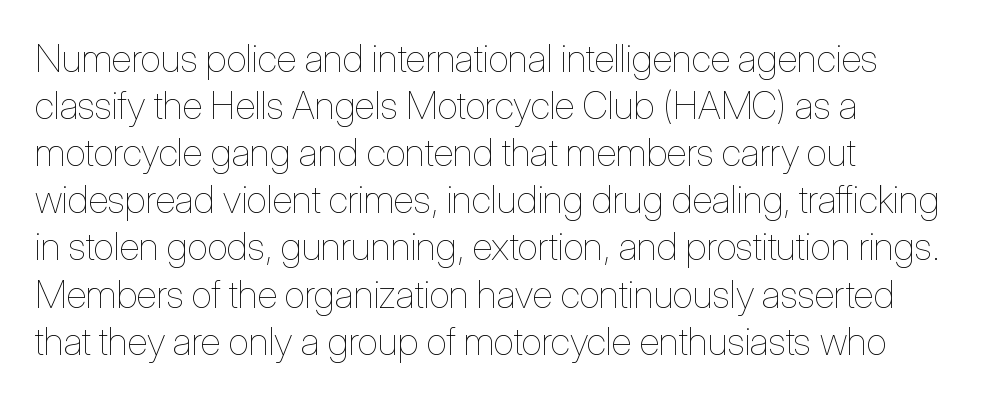
Q: Is the text bold? A: No.
Q: Is the text italic (slanted)? A: No, it is upright.
Q: Is the text underlined? A: No.
Q: How is the paragraph aligned? A: Left-aligned.
Q: Is the spacing between letters normal or unusually wide? A: Normal.
Q: Width (condensed, normal, or wide)? A: Condensed.
Q: Stroke contrast? A: Low.
Q: x-height? A: Medium.
Q: Monospaced? A: No.
